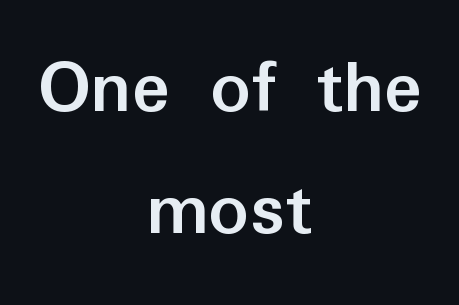
Q: Is the text bold? A: Yes.
Q: Is the text italic (slanted)? A: No, it is upright.
Q: Is the typeface a serif or a sans-serif typeface? A: Sans-serif.
Q: Is the text underlined? A: No.
Q: How is the paragraph aligned? A: Centered.
Q: Is the spacing between letters normal or unusually wide? A: Normal.
Q: Is the spacing between lines tight, normal or loose? A: Normal.
Q: Width (condensed, normal, or wide)? A: Normal.
Q: Stroke contrast? A: Low.
Q: x-height? A: Medium.
Q: Monospaced? A: No.
